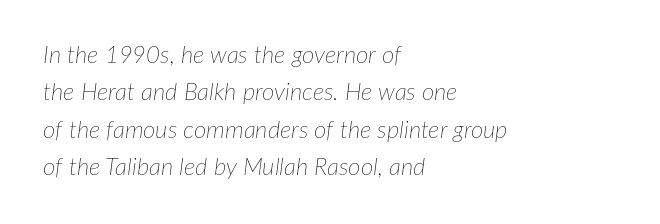
{"italic": "yes", "lean": "right", "slant_degrees": 7, "bold": "no", "underline": "no", "align": "left", "line_spacing": "normal", "line_spacing_ratio": 1.56, "letter_spacing": "normal", "letter_spacing_em": 0.0, "glyph_px": 24}
